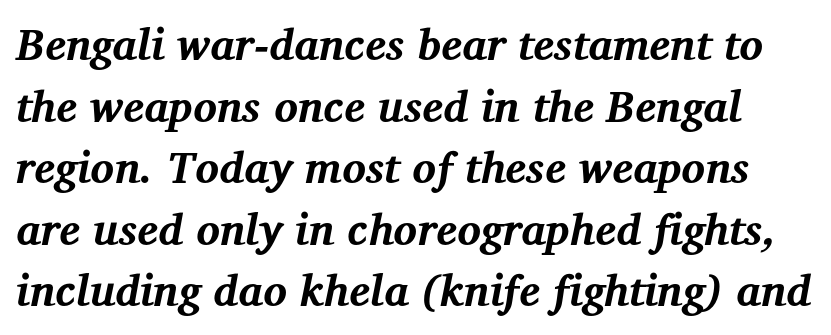
Q: Is the text bold? A: Yes.
Q: Is the text italic (slanted)? A: Yes, it leans right by about 12 degrees.
Q: Is the typeface a serif or a sans-serif typeface? A: Serif.
Q: Is the text underlined? A: No.
Q: Is the spacing between letters normal or unusually wide? A: Normal.
Q: Is the spacing between lines tight, normal or loose? A: Normal.
Q: Width (condensed, normal, or wide)? A: Normal.
Q: Stroke contrast? A: Medium.
Q: x-height? A: Medium.
Q: Monospaced? A: No.
